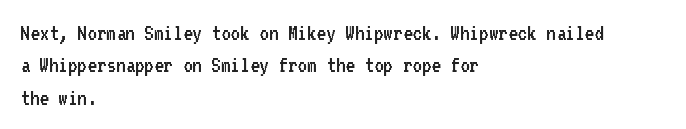
{"italic": "no", "bold": "no", "underline": "no", "align": "left", "line_spacing": "normal", "line_spacing_ratio": 1.41, "letter_spacing": "normal", "letter_spacing_em": 0.0, "glyph_px": 23}
